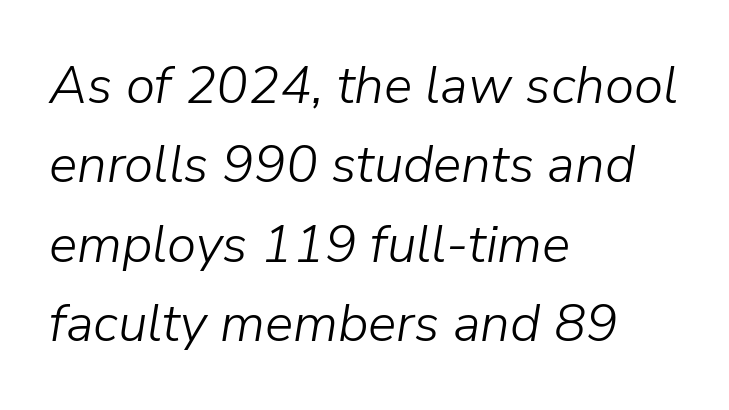
The image shows 53 px light type, italic (leaning right); set left-aligned, normal line spacing (1.5x), normal letter spacing, not underlined; low stroke contrast and a medium x-height.
